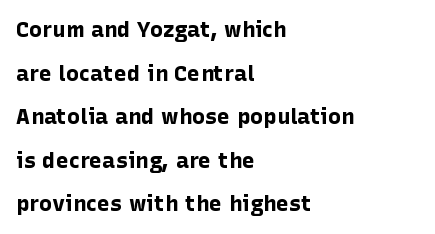
{"italic": "no", "bold": "yes", "underline": "no", "align": "left", "line_spacing": "loose", "line_spacing_ratio": 1.98, "letter_spacing": "normal", "letter_spacing_em": 0.0, "glyph_px": 22}
